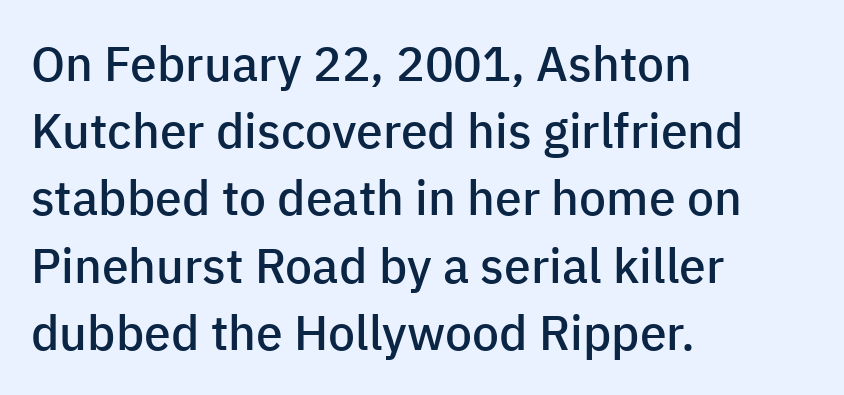
The image shows 48 px semibold sans-serif type, upright; set left-aligned, normal line spacing (1.4x), normal letter spacing, not underlined; low stroke contrast and a medium x-height.
